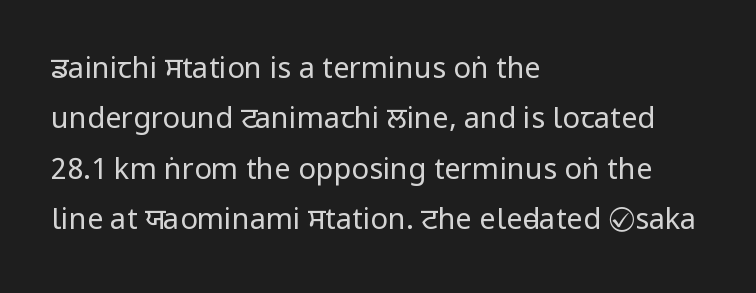
Q: Is the text bold? A: No.
Q: Is the text italic (slanted)? A: No, it is upright.
Q: Is the typeface a serif or a sans-serif typeface? A: Sans-serif.
Q: Is the text underlined? A: No.
Q: How is the paragraph aligned? A: Left-aligned.
Q: Is the spacing between letters normal or unusually wide? A: Normal.
Q: Width (condensed, normal, or wide)? A: Condensed.
Q: Stroke contrast? A: Low.
Q: x-height? A: Large.
Q: Monospaced? A: No.
